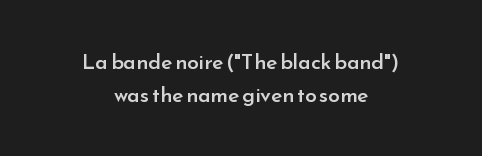
If you folded the block vertically in half, each line would mirror itself in length. This rendering features lettering with no underline. Vertically, the passage feels balanced, rows spaced as you'd expect. The lettering holds an erect, upright posture throughout. Slightly chunky letters — semibold, I'd say, not full bold. Does extra space separate the letters? No, they use regular spacing.
